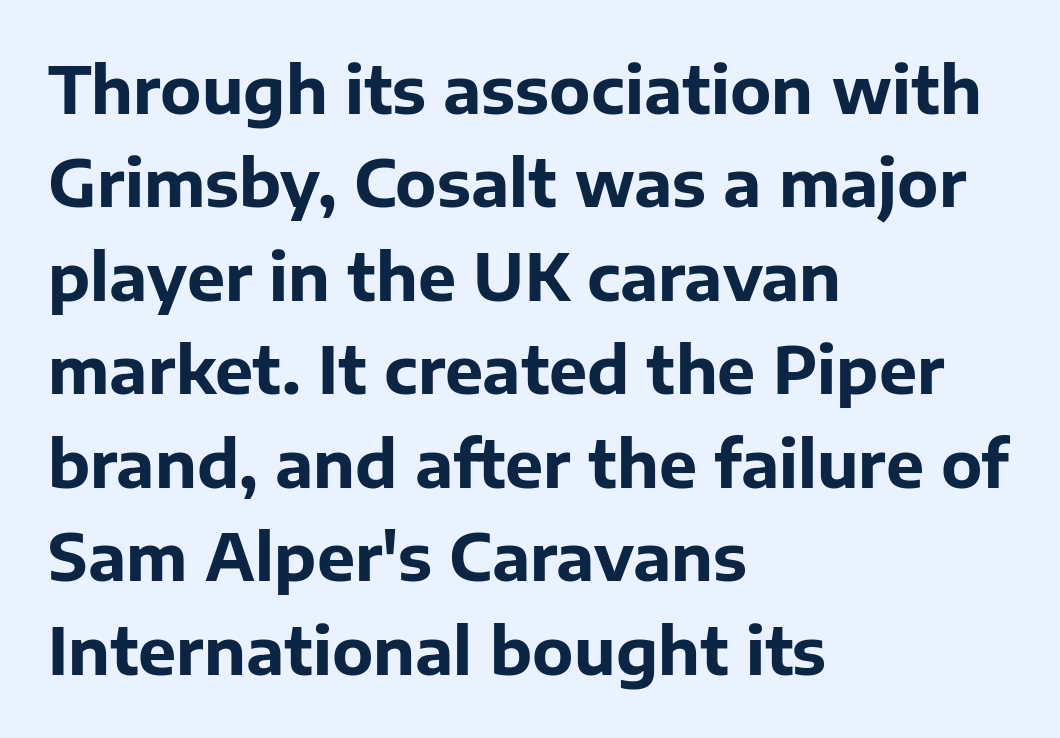
{"serif": "no", "italic": "no", "bold": "yes", "weight": "bold", "width": "normal", "stroke_contrast": "low", "x_height": "medium", "monospaced": "no", "underline": "no", "align": "left", "line_spacing": "normal", "line_spacing_ratio": 1.46, "letter_spacing": "normal", "letter_spacing_em": 0.0, "glyph_px": 64}
